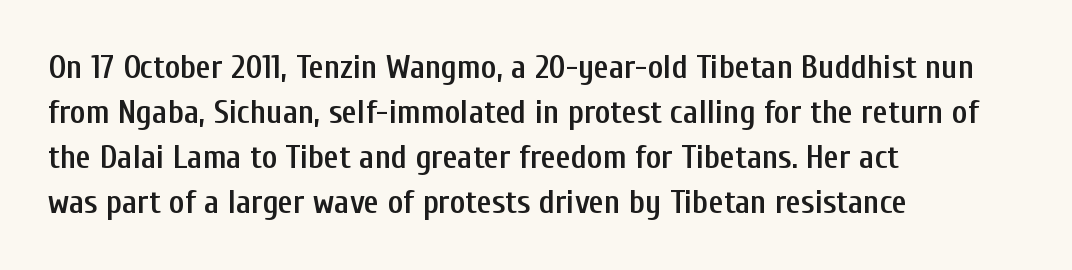
The image shows 33 px semibold, condensed sans-serif type, upright; set left-aligned, normal line spacing (1.36x), normal letter spacing, not underlined; low stroke contrast and a medium x-height.
